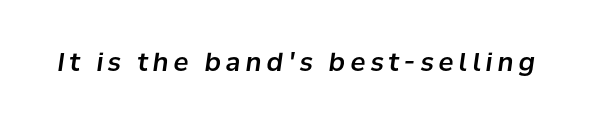
Just letters on the line, the space beneath them empty. A typesetter would call this heavily tracked-out type. Posture: slanted.
